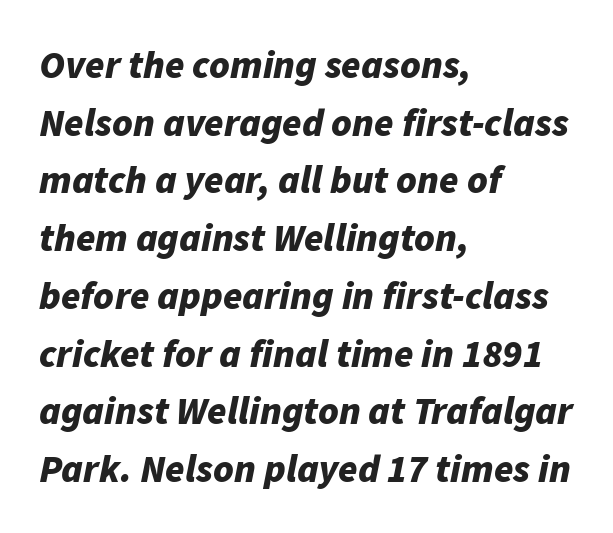
Q: Is the text bold? A: Yes.
Q: Is the text italic (slanted)? A: Yes, it leans right by about 11 degrees.
Q: Is the text underlined? A: No.
Q: How is the paragraph aligned? A: Left-aligned.
Q: Is the spacing between letters normal or unusually wide? A: Normal.
Q: Is the spacing between lines tight, normal or loose? A: Normal.
Q: Width (condensed, normal, or wide)? A: Normal.
Q: Stroke contrast? A: Low.
Q: x-height? A: Medium.
Q: Monospaced? A: No.
